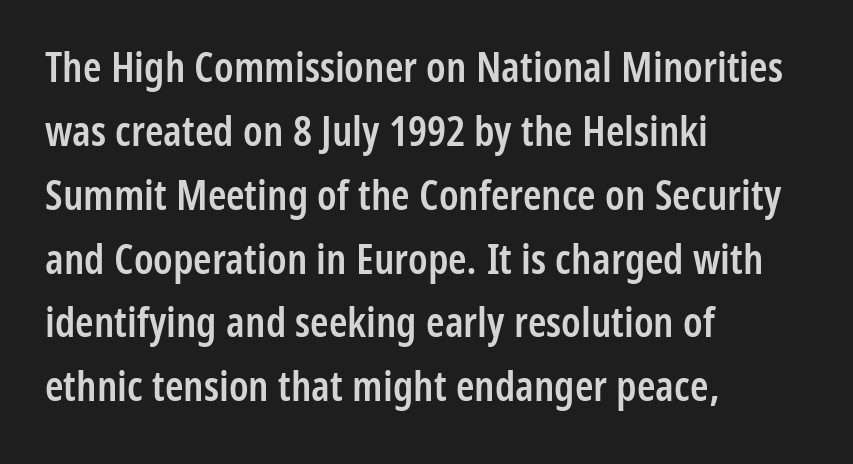
{"serif": "no", "italic": "no", "bold": "semi", "weight": "semibold", "width": "condensed", "stroke_contrast": "low", "x_height": "medium", "monospaced": "no", "underline": "no", "align": "left", "line_spacing": "normal", "line_spacing_ratio": 1.52, "letter_spacing": "normal", "letter_spacing_em": 0.0, "glyph_px": 42}
